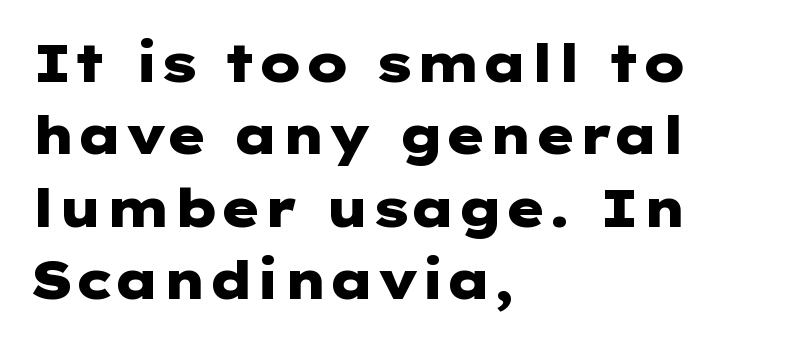
Q: Is the text bold? A: Yes.
Q: Is the text italic (slanted)? A: No, it is upright.
Q: Is the typeface a serif or a sans-serif typeface? A: Sans-serif.
Q: Is the text underlined? A: No.
Q: How is the paragraph aligned? A: Left-aligned.
Q: Is the spacing between letters normal or unusually wide? A: Normal.
Q: Is the spacing between lines tight, normal or loose? A: Normal.
Q: Width (condensed, normal, or wide)? A: Wide.
Q: Stroke contrast? A: Low.
Q: x-height? A: Medium.
